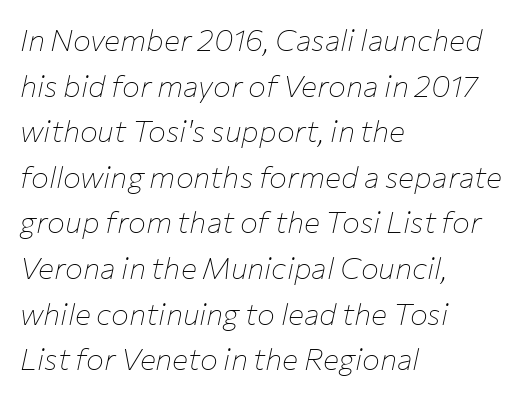
The paragraph shown leans on its left margin. Whoever set this chose a conventional vertical rhythm. Character widths vary here, with narrow letters taking less room than wide ones. The string is rendered with underlining switched off. The letters sit at their default tracking, neither squeezed nor spread. Italic? Definitely — the glyphs are oblique.
